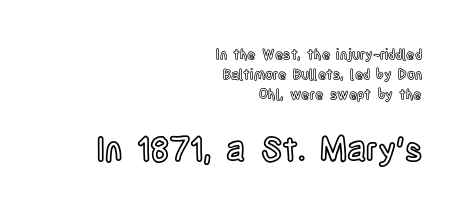
When letters stand straight like this, we call the style roman or upright. The face used here is proportionally spaced, like ordinary book or web type. Rows of type keep a routine distance in the vertical direction. Default kerning and tracking; the words read as compact shapes. Nobody drew a line under any word here.
